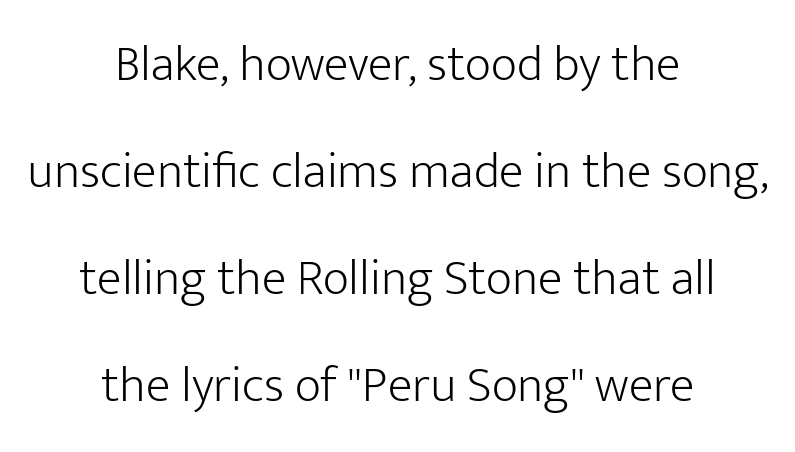
{"serif": "no", "italic": "no", "bold": "no", "weight": "light", "width": "normal", "stroke_contrast": "low", "x_height": "medium", "monospaced": "no", "underline": "no", "align": "center", "line_spacing": "loose", "line_spacing_ratio": 2.1, "letter_spacing": "normal", "letter_spacing_em": 0.0, "glyph_px": 51}
